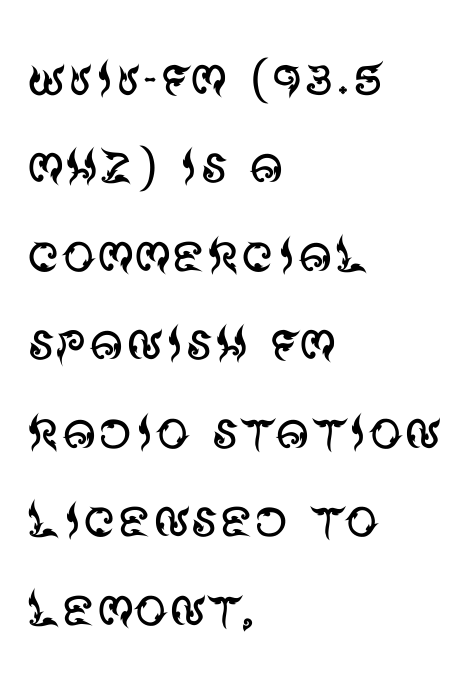
Honestly, the letter spacing is just normal — you wouldn't notice it. Each new line begins a customary step beneath the previous one. Here the designer chose a conventional face with non-uniform glyph widths. Italic? Not at all — the glyphs are vertical.
